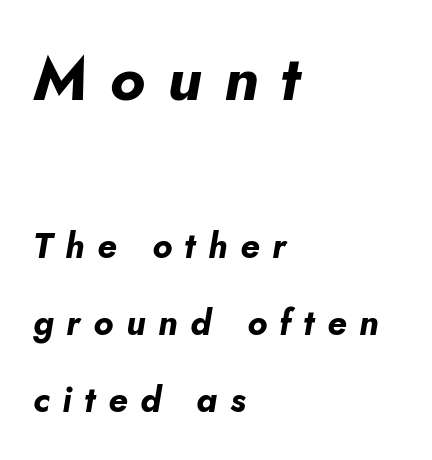
The image shows 62 px bold type, italic (leaning right); set left-aligned, loose line spacing (2.21x), unusually wide letter spacing (+0.36 em), not underlined; the first (top) block is 1.77x larger; low stroke contrast and a small x-height.
